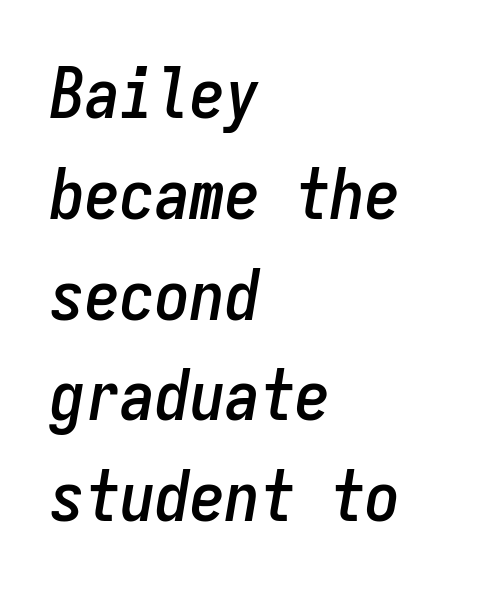
The image shows 70 px condensed type, italic (leaning right), monospaced; set left-aligned, normal line spacing (1.44x), normal letter spacing, not underlined; low stroke contrast and a medium x-height.
